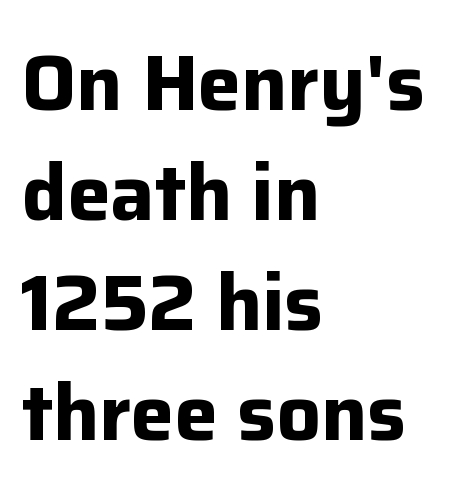
{"serif": "no", "italic": "no", "bold": "yes", "weight": "bold", "width": "normal", "stroke_contrast": "low", "x_height": "medium", "monospaced": "no", "underline": "no", "align": "left", "line_spacing": "normal", "line_spacing_ratio": 1.41, "letter_spacing": "normal", "letter_spacing_em": 0.0, "glyph_px": 78}
